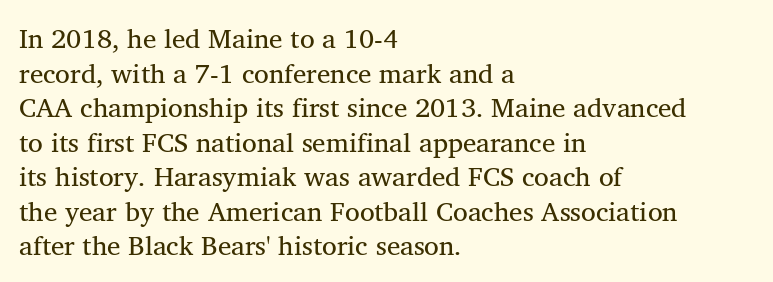
The image shows 27 px text type, upright; set left-aligned, normal line spacing (1.28x), normal letter spacing, not underlined.
